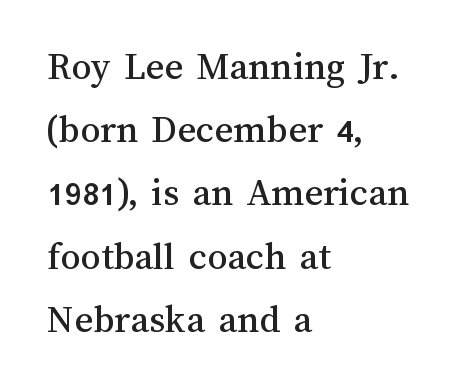
Q: Is the text italic (slanted)? A: No, it is upright.
Q: Is the text underlined? A: No.
Q: How is the paragraph aligned? A: Left-aligned.
Q: Is the spacing between letters normal or unusually wide? A: Normal.
Q: Is the spacing between lines tight, normal or loose? A: Normal.
Q: Width (condensed, normal, or wide)? A: Normal.
Q: Stroke contrast? A: Medium.
Q: x-height? A: Medium.
Q: Monospaced? A: No.
